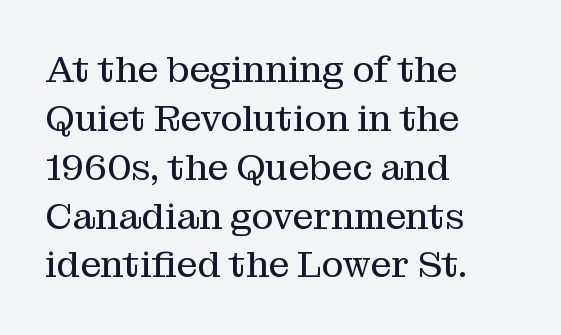
Words float on clear page, feet unadorned. You can tell from the footed stems that serif type was used. The letters stand upright; this is a roman face. This rendering leaves character spacing at its baseline value. Quick note: interline space is typical.
